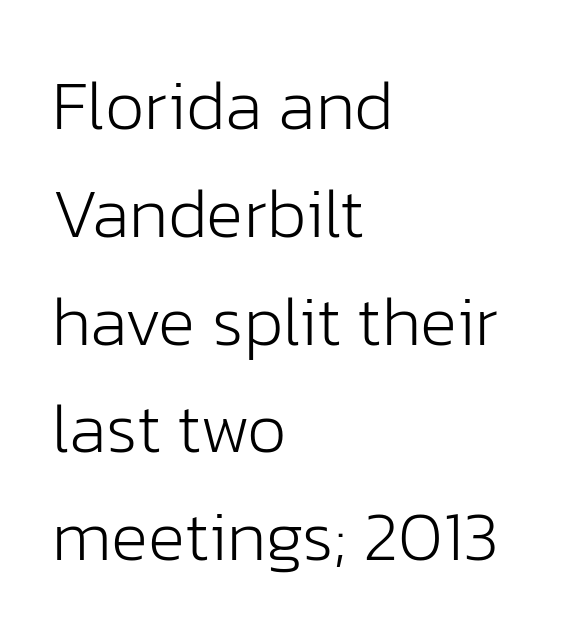
The image shows 70 px light sans-serif type, upright; set left-aligned, normal line spacing (1.54x), normal letter spacing, not underlined; low stroke contrast and a medium x-height.
